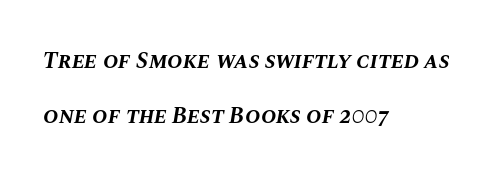
The image shows 23 px bold type, italic (leaning right); set left-aligned, loose line spacing (2.37x), normal letter spacing, not underlined.
